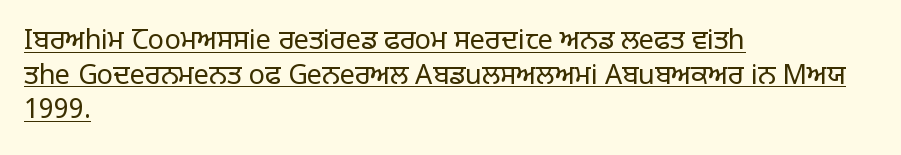
The image shows 27 px text type, upright; set left-aligned, normal line spacing (1.28x), normal letter spacing, underlined.
